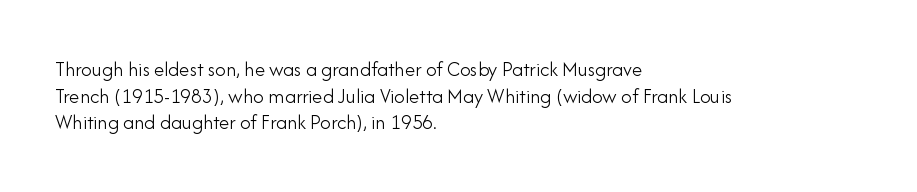
Summary of weight: not heavy and not bold. The vertical gap from one line to the next is medium. The type is set solid horizontally, with unmodified tracking. No italicization has been applied; the sample stays upright. The paragraph shown leans on its left margin. The gap between lines stays unmarked.
